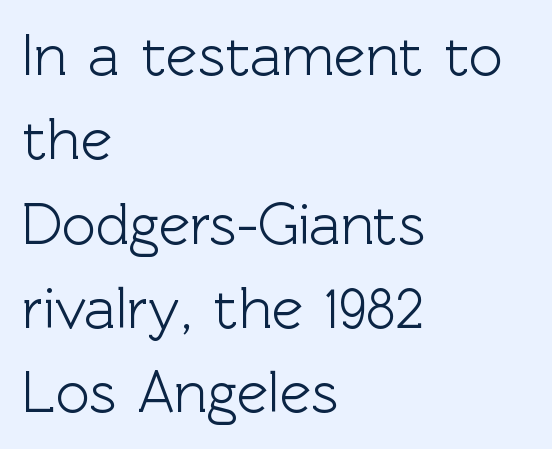
Q: Is the text italic (slanted)? A: No, it is upright.
Q: Is the typeface a serif or a sans-serif typeface? A: Sans-serif.
Q: Is the text underlined? A: No.
Q: How is the paragraph aligned? A: Left-aligned.
Q: Is the spacing between letters normal or unusually wide? A: Normal.
Q: Is the spacing between lines tight, normal or loose? A: Normal.
Q: Width (condensed, normal, or wide)? A: Normal.
Q: x-height? A: Medium.
Q: Monospaced? A: No.
